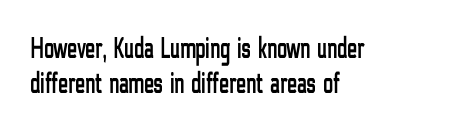
Q: Is the text italic (slanted)? A: No, it is upright.
Q: Is the typeface a serif or a sans-serif typeface? A: Sans-serif.
Q: Is the text underlined? A: No.
Q: How is the paragraph aligned? A: Left-aligned.
Q: Is the spacing between letters normal or unusually wide? A: Normal.
Q: Width (condensed, normal, or wide)? A: Condensed.
Q: Stroke contrast? A: Low.
Q: x-height? A: Medium.
Q: Monospaced? A: No.
